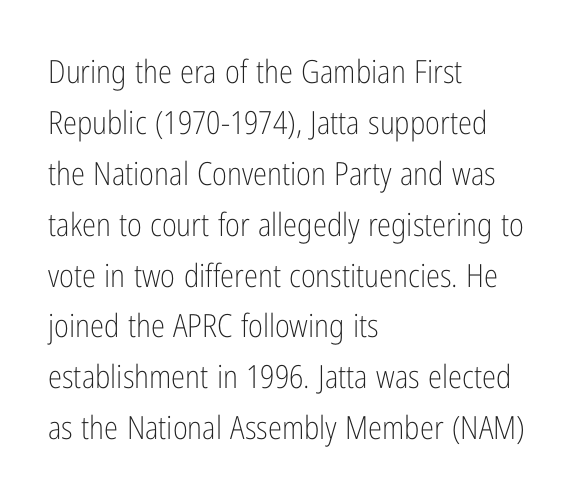
{"serif": "no", "italic": "no", "bold": "no", "weight": "light", "width": "condensed", "stroke_contrast": "low", "x_height": "medium", "monospaced": "no", "underline": "no", "align": "left", "line_spacing": "normal", "line_spacing_ratio": 1.59, "letter_spacing": "normal", "letter_spacing_em": 0.0, "glyph_px": 32}
